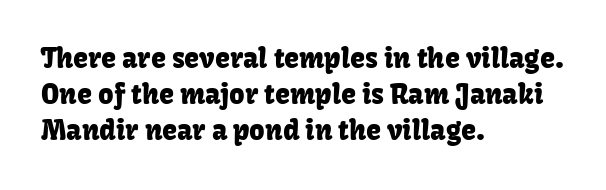
The image shows 27 px text type, upright; set left-aligned, normal line spacing (1.34x), normal letter spacing, not underlined.
